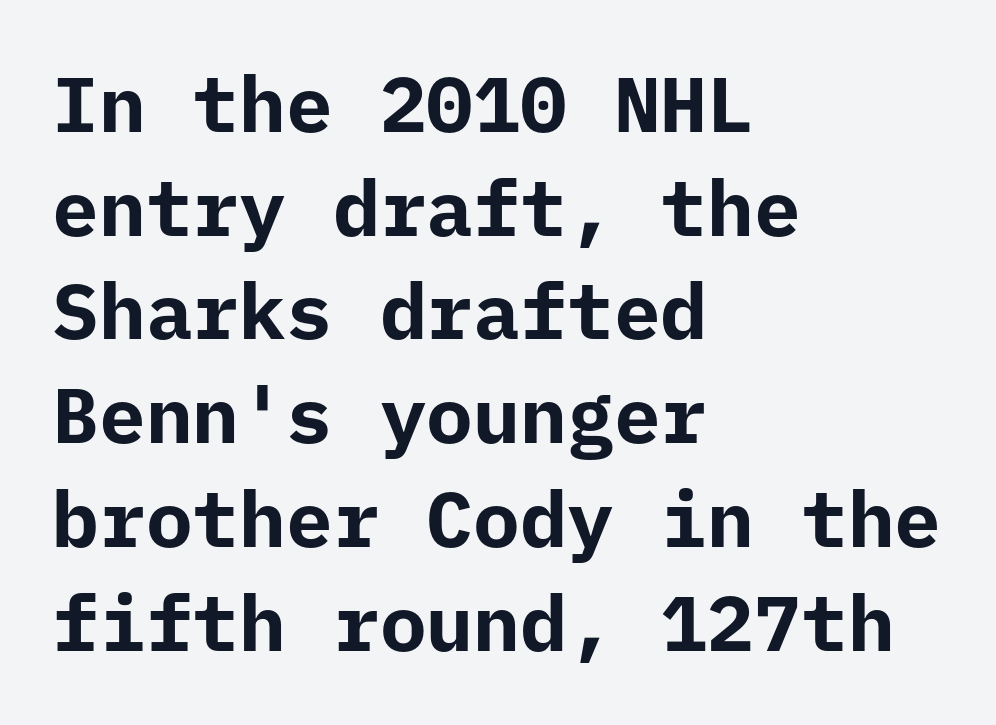
{"serif": "no", "italic": "no", "bold": "yes", "weight": "bold", "width": "normal", "stroke_contrast": "low", "x_height": "medium", "monospaced": "yes", "underline": "no", "align": "left", "line_spacing": "normal", "line_spacing_ratio": 1.33, "letter_spacing": "normal", "letter_spacing_em": 0.0, "glyph_px": 78}
